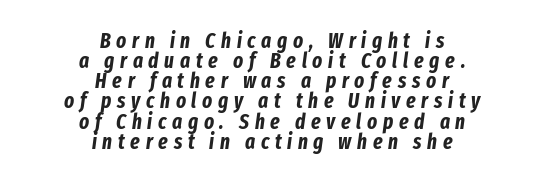
What stands out about the letter spacing? Its width — letters are far apart. The setting favours the middle, as headings and verse often do. The face used here has a pronounced slope to its letters. Baseline-to-baseline distance is barely more than the letter height. How heavy is the stroke? Heavy — this is a bold.
